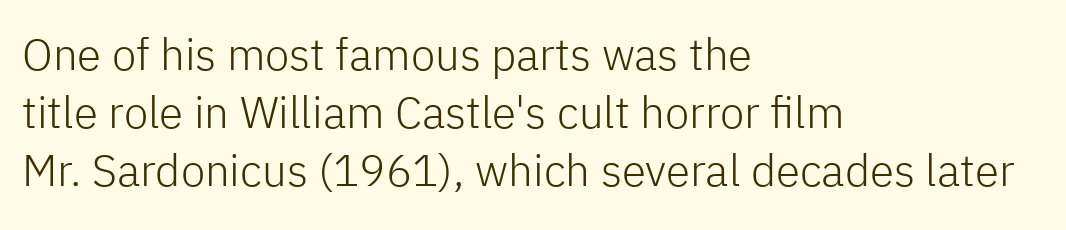
Q: Is the text bold? A: No.
Q: Is the text italic (slanted)? A: No, it is upright.
Q: Is the typeface a serif or a sans-serif typeface? A: Sans-serif.
Q: Is the text underlined? A: No.
Q: How is the paragraph aligned? A: Left-aligned.
Q: Is the spacing between letters normal or unusually wide? A: Normal.
Q: Is the spacing between lines tight, normal or loose? A: Normal.
Q: Width (condensed, normal, or wide)? A: Normal.
Q: Stroke contrast? A: Low.
Q: x-height? A: Medium.
Q: Monospaced? A: No.
